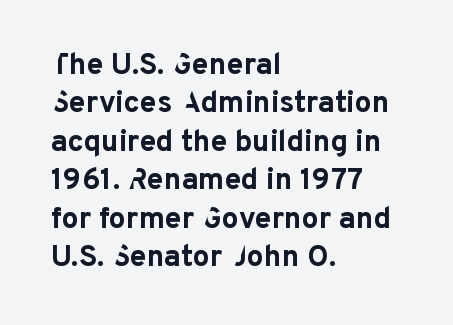
{"serif": "no", "italic": "no", "bold": "yes", "weight": "bold", "width": "normal", "stroke_contrast": "low", "x_height": "medium", "monospaced": "no", "underline": "no", "align": "left", "line_spacing": "normal", "line_spacing_ratio": 1.28, "letter_spacing": "normal", "letter_spacing_em": 0.0, "glyph_px": 30}
